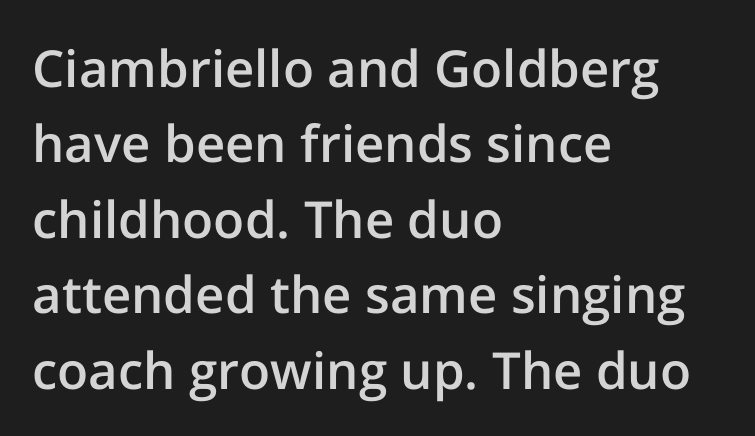
Q: Is the text bold? A: Semi-bold.
Q: Is the text italic (slanted)? A: No, it is upright.
Q: Is the typeface a serif or a sans-serif typeface? A: Sans-serif.
Q: Is the text underlined? A: No.
Q: How is the paragraph aligned? A: Left-aligned.
Q: Is the spacing between letters normal or unusually wide? A: Normal.
Q: Is the spacing between lines tight, normal or loose? A: Normal.
Q: Width (condensed, normal, or wide)? A: Normal.
Q: Stroke contrast? A: Low.
Q: x-height? A: Medium.
Q: Monospaced? A: No.
